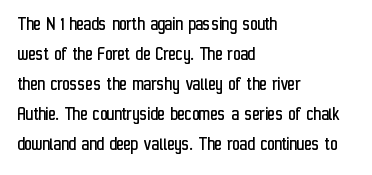
The image shows 20 px text type, upright; set left-aligned, normal line spacing (1.5x), normal letter spacing, not underlined.
